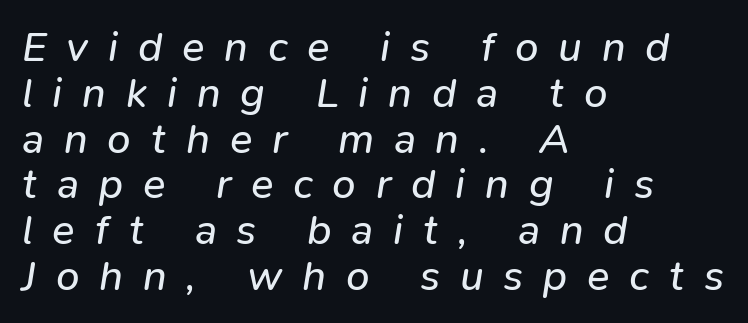
Q: Is the text bold? A: No.
Q: Is the text italic (slanted)? A: Yes, it leans right by about 9 degrees.
Q: Is the text underlined? A: No.
Q: How is the paragraph aligned? A: Left-aligned.
Q: Is the spacing between letters normal or unusually wide? A: Unusually wide.
Q: Is the spacing between lines tight, normal or loose? A: Tight.
Q: Width (condensed, normal, or wide)? A: Normal.
Q: Stroke contrast? A: Low.
Q: x-height? A: Medium.
Q: Monospaced? A: No.
